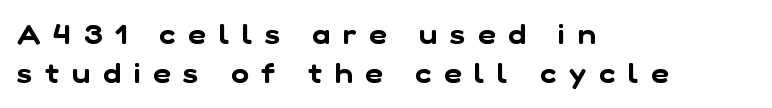
Q: Is the text underlined? A: No.
Q: How is the paragraph aligned? A: Left-aligned.
Q: Is the spacing between letters normal or unusually wide? A: Unusually wide.
Q: Is the spacing between lines tight, normal or loose? A: Normal.
